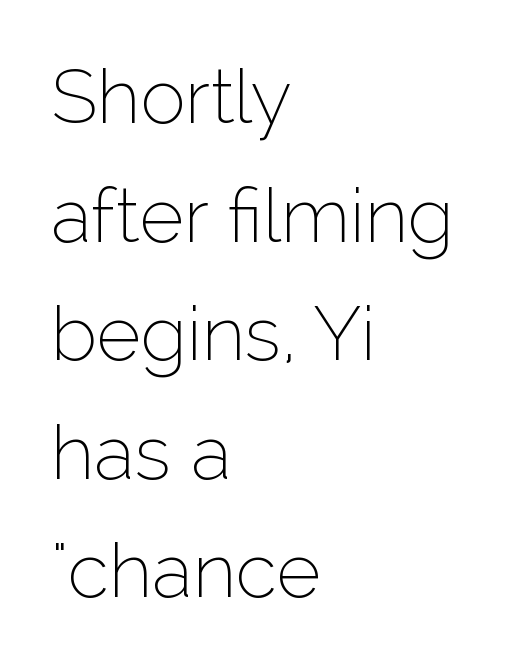
{"serif": "no", "italic": "no", "bold": "no", "weight": "thin", "width": "normal", "stroke_contrast": "low", "x_height": "medium", "monospaced": "no", "underline": "no", "align": "left", "line_spacing": "normal", "line_spacing_ratio": 1.56, "letter_spacing": "normal", "letter_spacing_em": 0.0, "glyph_px": 76}
